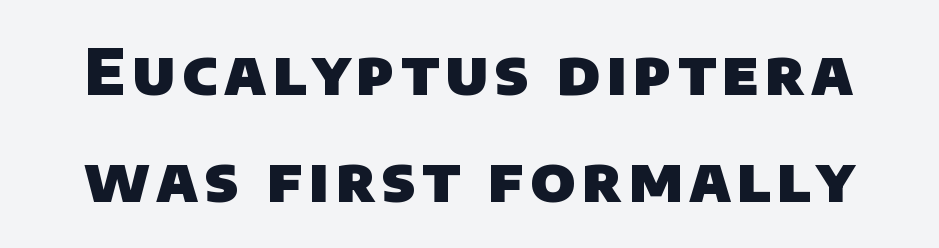
Q: Is the text bold? A: Yes.
Q: Is the typeface a serif or a sans-serif typeface? A: Sans-serif.
Q: Is the text underlined? A: No.
Q: Width (condensed, normal, or wide)? A: Normal.
Q: Stroke contrast? A: Low.
Q: x-height? A: Large.
Q: Monospaced? A: No.
